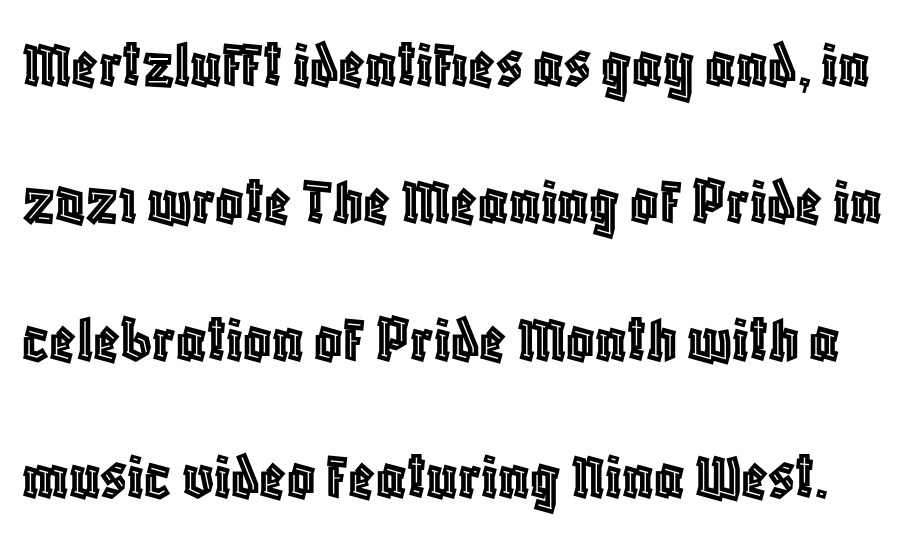
Spacing between characters is what you'd get straight out of the box. The block of text is sparse from top to bottom, with ample space between rows. Nobody drew a line under any word here. Ascenders rise straight up at ninety degrees. The rendering uses natural spacing where letterforms have individual widths.
